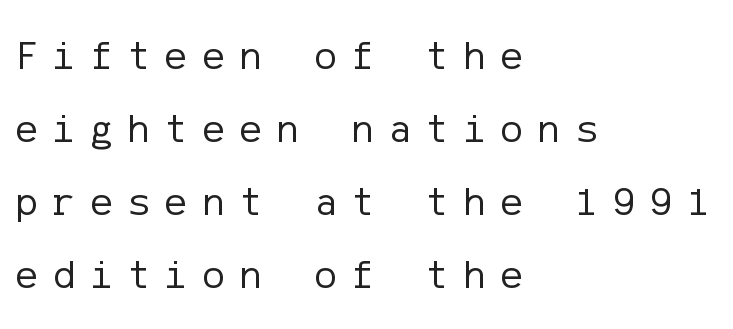
The image shows 41 px regular-weight sans-serif type, upright; set left-aligned, line spacing 1.78x, unusually wide letter spacing (+0.38 em), not underlined; low stroke contrast and a medium x-height.
